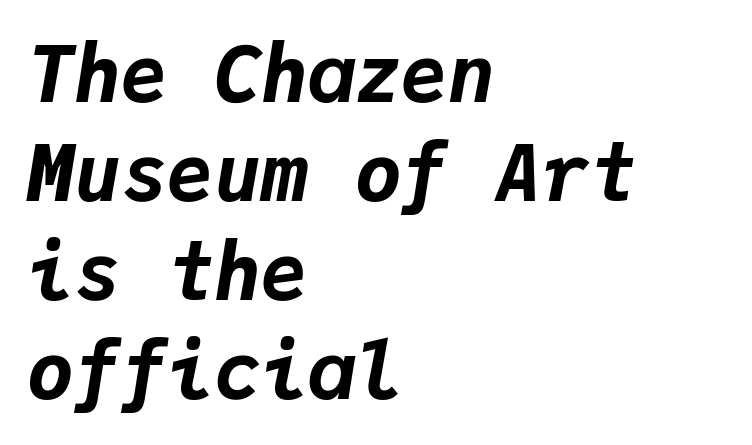
Q: Is the text bold? A: Yes.
Q: Is the text italic (slanted)? A: Yes, it leans right by about 9 degrees.
Q: Is the text underlined? A: No.
Q: How is the paragraph aligned? A: Left-aligned.
Q: Is the spacing between letters normal or unusually wide? A: Normal.
Q: Is the spacing between lines tight, normal or loose? A: Normal.
Q: Width (condensed, normal, or wide)? A: Normal.
Q: Stroke contrast? A: Low.
Q: x-height? A: Medium.
Q: Monospaced? A: Yes.
